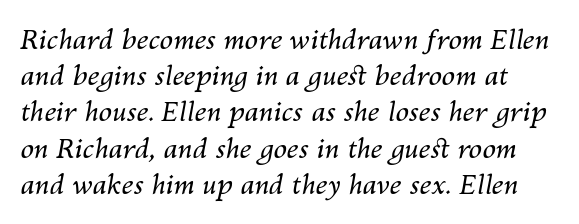
Q: Is the text bold? A: No.
Q: Is the text italic (slanted)? A: Yes, it leans right by about 10 degrees.
Q: Is the text underlined? A: No.
Q: Is the spacing between letters normal or unusually wide? A: Normal.
Q: Is the spacing between lines tight, normal or loose? A: Normal.
